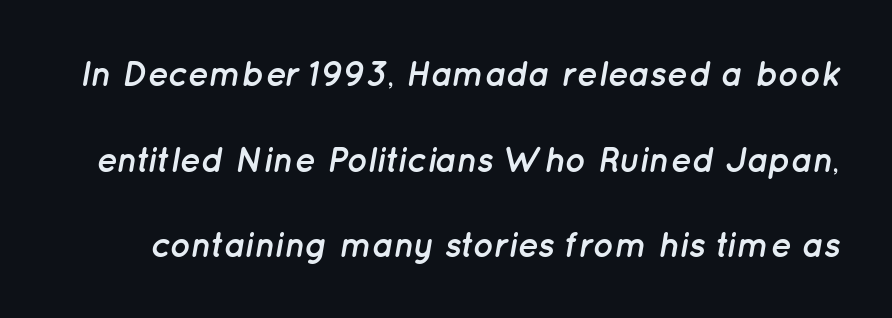
Q: Is the text bold? A: Yes.
Q: Is the text italic (slanted)? A: Yes, it leans right by about 12 degrees.
Q: Is the text underlined? A: No.
Q: Is the spacing between letters normal or unusually wide? A: Normal.
Q: Is the spacing between lines tight, normal or loose? A: Loose.
Q: Width (condensed, normal, or wide)? A: Normal.
Q: Stroke contrast? A: Low.
Q: x-height? A: Medium.
Q: Monospaced? A: No.
